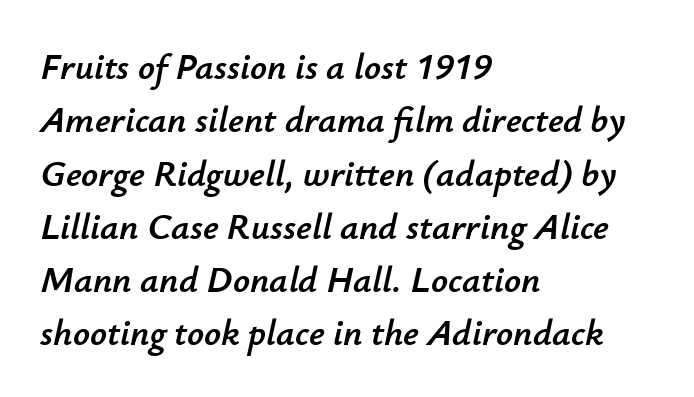
Successive baselines arrive at the customary interval. These lines are set flush left with a ragged right edge. The lettering tilts uniformly, giving the passage an italic look. This sample uses plain, unmodified letter spacing. These lines are rendered in a variable-pitch font. The foot of each line stays bare and open.
